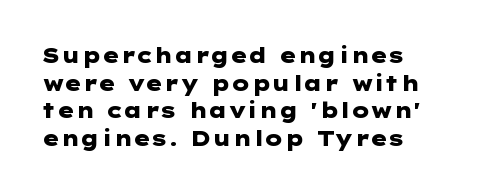
{"italic": "no", "bold": "yes", "underline": "no", "align": "left", "line_spacing": "normal", "line_spacing_ratio": 1.32, "letter_spacing": "normal", "letter_spacing_em": 0.0, "glyph_px": 21}
